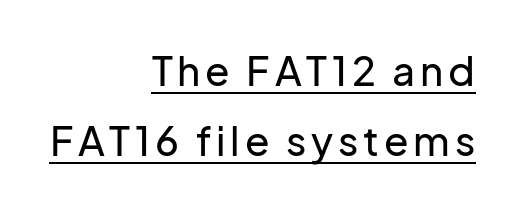
The image shows 40 px sans-serif type, upright; set right-aligned, line spacing 1.76x, underlined; low stroke contrast and a medium x-height.
